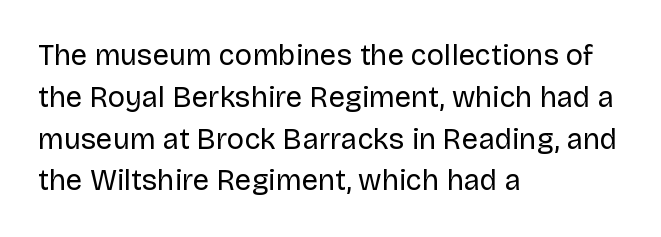
The image shows 29 px regular-weight sans-serif type, upright; set left-aligned, normal line spacing (1.44x), normal letter spacing, not underlined; low stroke contrast and a large x-height.
